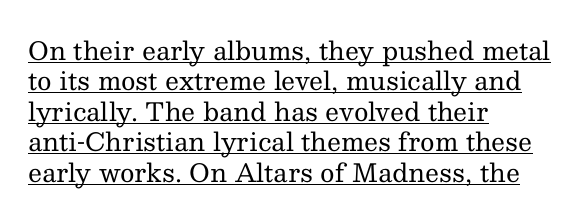
The image shows 25 px text type, upright; set left-aligned, line spacing 1.22x, normal letter spacing, underlined.
